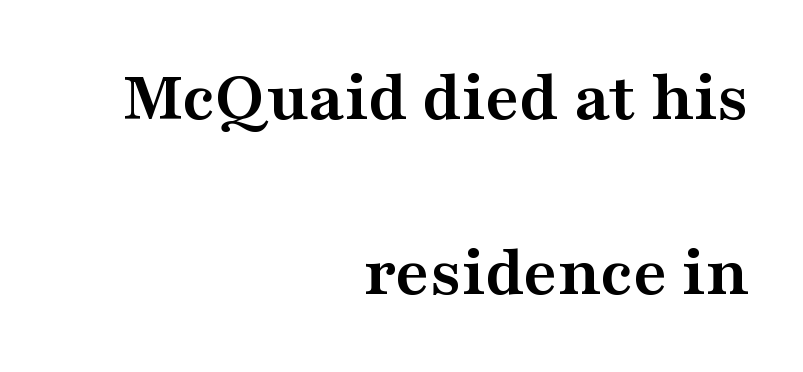
{"serif": "yes", "italic": "no", "bold": "yes", "weight": "semibold", "width": "wide", "stroke_contrast": "medium", "x_height": "medium", "monospaced": "no", "underline": "no", "align": "right", "line_spacing": "loose", "line_spacing_ratio": 2.4, "letter_spacing": "normal", "letter_spacing_em": 0.0, "glyph_px": 73}
